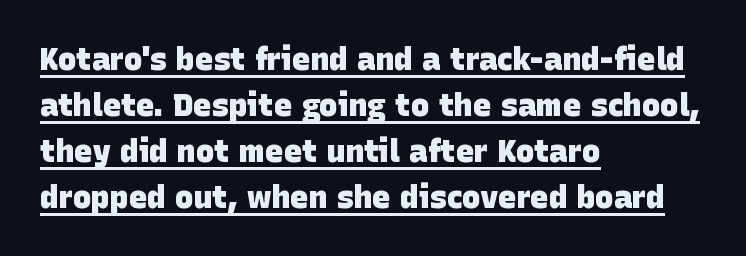
{"serif": "no", "bold": "yes", "weight": "heavy", "width": "normal", "stroke_contrast": "low", "x_height": "large", "monospaced": "no", "underline": "yes", "align": "left", "line_spacing": "normal", "line_spacing_ratio": 1.48, "letter_spacing": "normal", "letter_spacing_em": 0.0, "glyph_px": 31}
